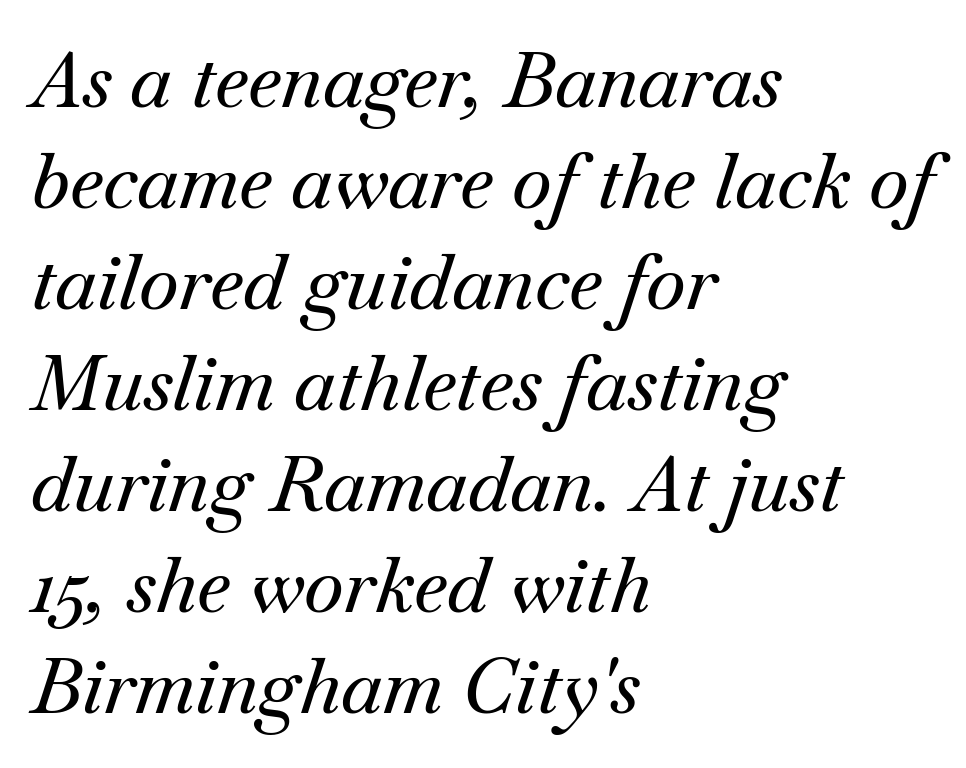
Q: Is the text italic (slanted)? A: Yes, it leans right by about 18 degrees.
Q: Is the typeface a serif or a sans-serif typeface? A: Serif.
Q: Is the text underlined? A: No.
Q: How is the paragraph aligned? A: Left-aligned.
Q: Is the spacing between letters normal or unusually wide? A: Normal.
Q: Is the spacing between lines tight, normal or loose? A: Normal.
Q: Width (condensed, normal, or wide)? A: Normal.
Q: Stroke contrast? A: Medium.
Q: x-height? A: Small.
Q: Monospaced? A: No.
